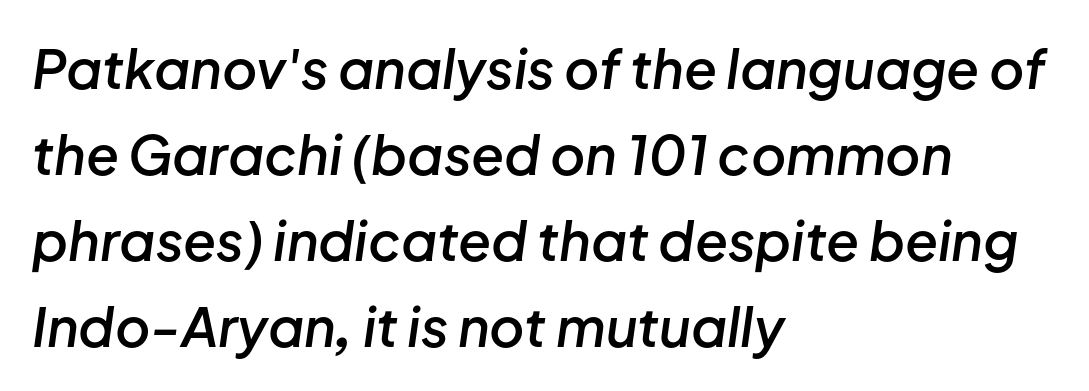
The passage is arranged the way most books set body copy — flush left. Regarding leading, the lines here are spaced in the standard way. Default kerning and tracking; the words read as compact shapes. I'd describe the lettering as semibold — firm but not a full bold. The face used here is proportionally spaced, like ordinary book or web type.
